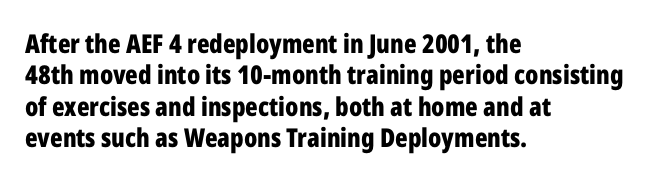
The image shows 26 px bold type, upright; set left-aligned, line spacing 1.21x, normal letter spacing, not underlined.
